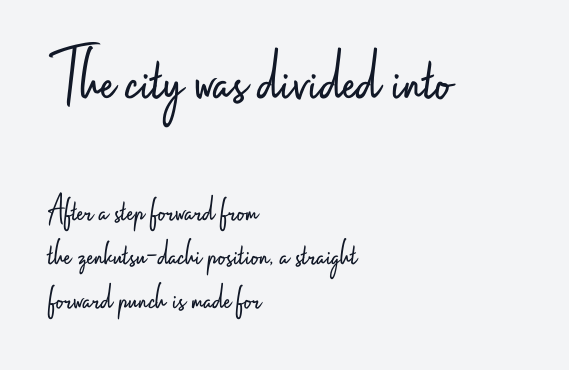
This sample has the flowing, uneven cadence of proportional lettering. Here the first block reads like a headline and the second like body copy. A light-to-regular cut is what we see here. Serifs: no, the terminals of the letterforms are clean. Characters follow at the spacing the type designer built in. Letters rest on an invisible, unmarked baseline.
